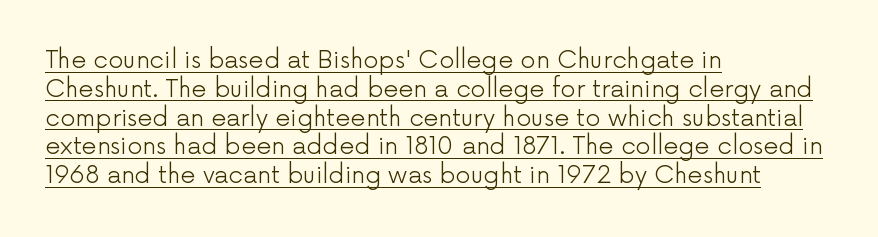
{"italic": "no", "bold": "no", "underline": "yes", "align": "left", "line_spacing_ratio": 1.2, "letter_spacing": "normal", "letter_spacing_em": 0.0, "glyph_px": 24}
